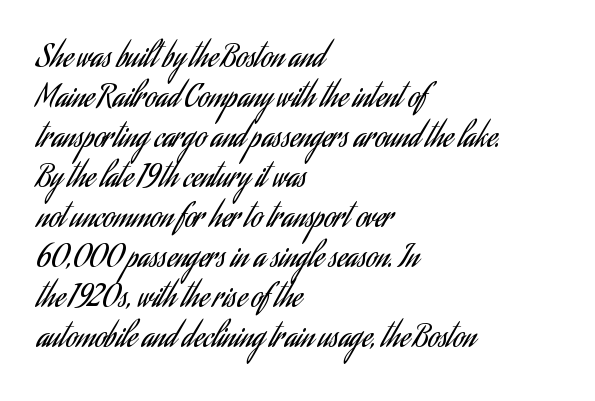
{"serif": "no", "bold": "no", "weight": "regular", "width": "condensed", "stroke_contrast": "low", "x_height": "small", "monospaced": "no", "underline": "no", "align": "left", "line_spacing": "normal", "line_spacing_ratio": 1.29, "letter_spacing": "normal", "letter_spacing_em": 0.0, "glyph_px": 31}
